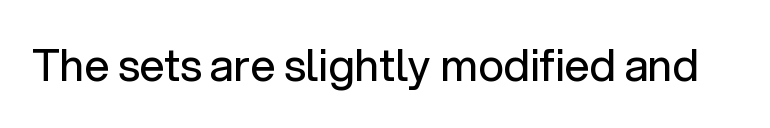
The image shows 44 px regular-weight sans-serif type, upright; set normal letter spacing, not underlined; low stroke contrast and a medium x-height.
